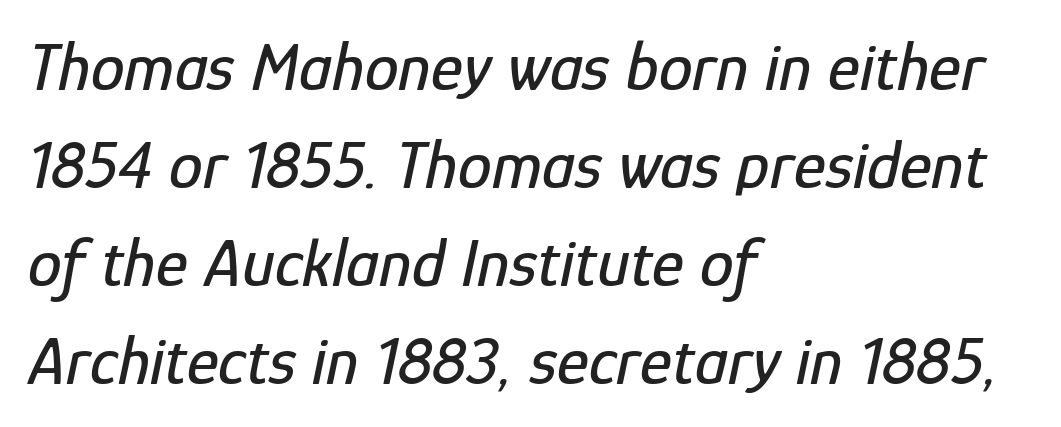
Standard letterfit; no display-style spreading of the glyphs. These lines were composed using italics. Reading down the block, your eye returns to a fixed left position each line. The gap between lines stays unmarked. One glance says typical: line gaps are just what's usual.
